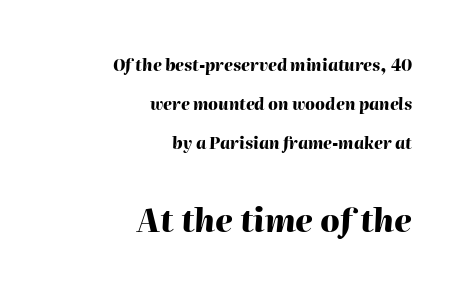
The image shows 32 px heavy type, italic (leaning right); set right-aligned, loose line spacing (2.43x), normal letter spacing, not underlined; the second (bottom) block is 2.0x larger; high stroke contrast and a medium x-height.
